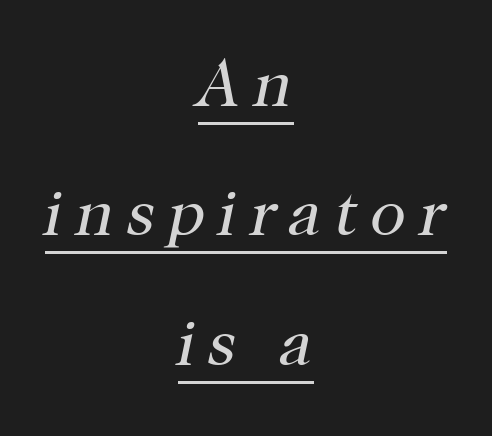
The image shows 66 px regular-weight serif type, italic (leaning right); set centered, loose line spacing (1.96x), underlined; high stroke contrast and a medium x-height.
